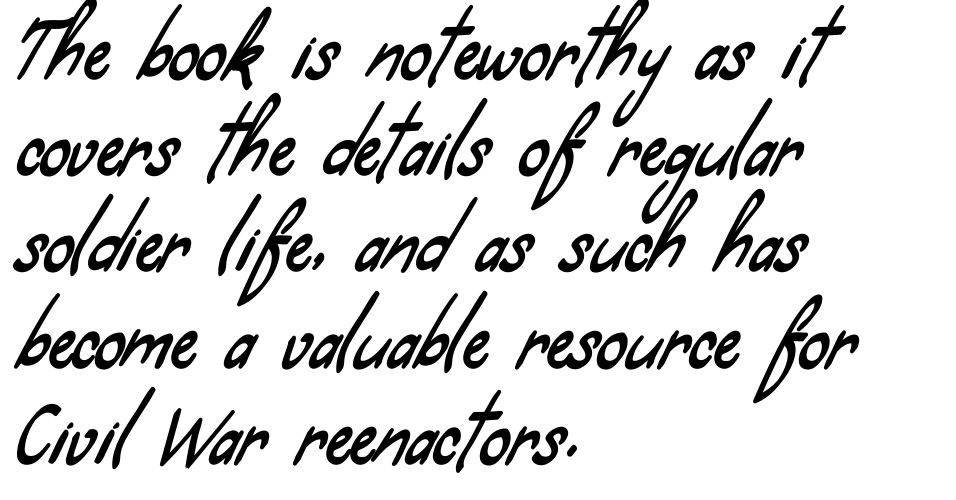
The image shows 74 px condensed sans-serif type; set left-aligned, normal line spacing (1.3x), normal letter spacing, not underlined; low stroke contrast and a small x-height.
